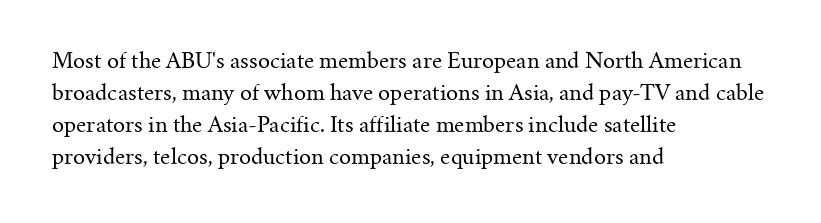
The image shows 21 px text type, upright; set left-aligned, normal line spacing (1.53x), normal letter spacing, not underlined.
